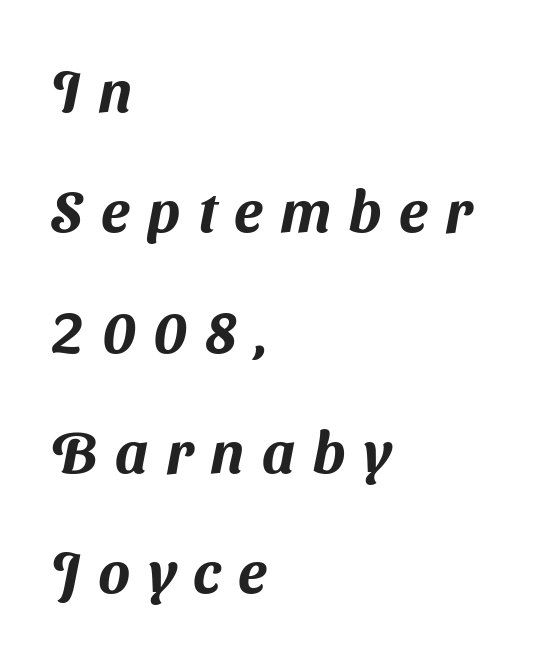
Q: Is the typeface a serif or a sans-serif typeface? A: Sans-serif.
Q: Is the text underlined? A: No.
Q: How is the paragraph aligned? A: Left-aligned.
Q: Is the spacing between letters normal or unusually wide? A: Unusually wide.
Q: Is the spacing between lines tight, normal or loose? A: Loose.
Q: Width (condensed, normal, or wide)? A: Normal.
Q: Stroke contrast? A: Medium.
Q: x-height? A: Medium.
Q: Monospaced? A: No.
